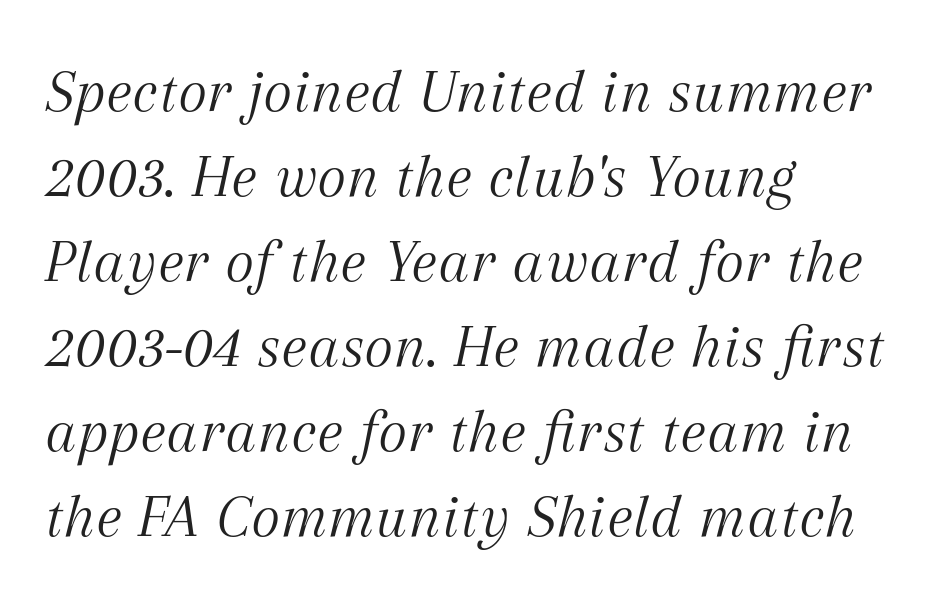
Q: Is the text bold? A: No.
Q: Is the text italic (slanted)? A: Yes, it leans right by about 12 degrees.
Q: Is the typeface a serif or a sans-serif typeface? A: Serif.
Q: Is the text underlined? A: No.
Q: How is the paragraph aligned? A: Left-aligned.
Q: Is the spacing between letters normal or unusually wide? A: Normal.
Q: Is the spacing between lines tight, normal or loose? A: Normal.
Q: Width (condensed, normal, or wide)? A: Normal.
Q: Stroke contrast? A: Medium.
Q: x-height? A: Medium.
Q: Monospaced? A: No.
